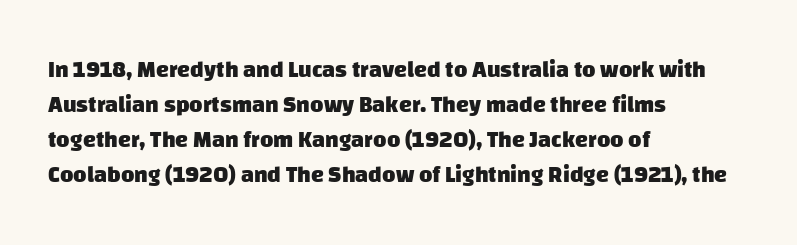
{"bold": "yes", "underline": "no", "align": "left", "line_spacing": "normal", "line_spacing_ratio": 1.52, "letter_spacing": "normal", "letter_spacing_em": 0.0, "glyph_px": 23}
